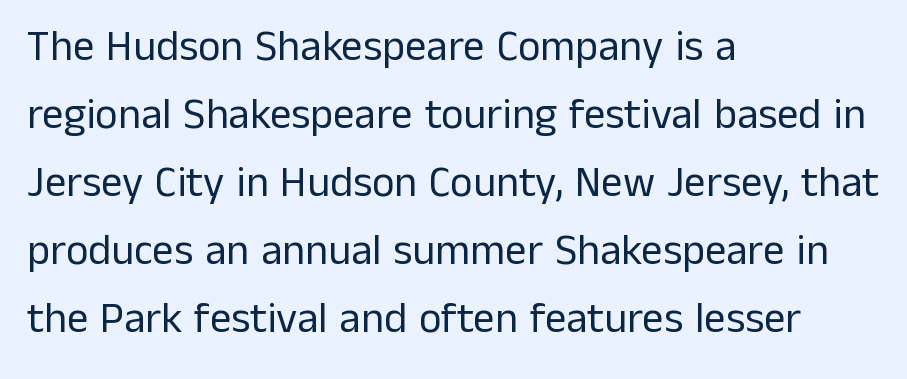
{"serif": "no", "italic": "no", "bold": "no", "weight": "regular", "width": "normal", "stroke_contrast": "low", "x_height": "medium", "monospaced": "no", "underline": "no", "align": "left", "line_spacing": "normal", "line_spacing_ratio": 1.58, "letter_spacing": "normal", "letter_spacing_em": 0.0, "glyph_px": 43}
